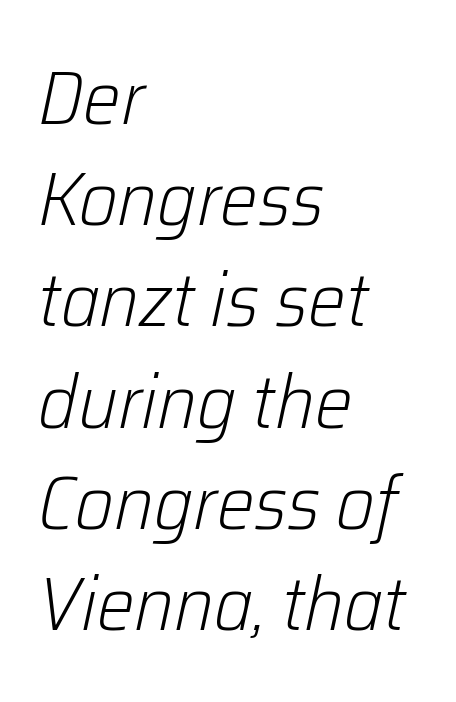
{"italic": "yes", "lean": "right", "slant_degrees": 12, "bold": "no", "weight": "light", "width": "normal", "stroke_contrast": "low", "x_height": "medium", "monospaced": "no", "underline": "no", "align": "left", "line_spacing": "normal", "line_spacing_ratio": 1.35, "letter_spacing": "normal", "letter_spacing_em": 0.0, "glyph_px": 75}
